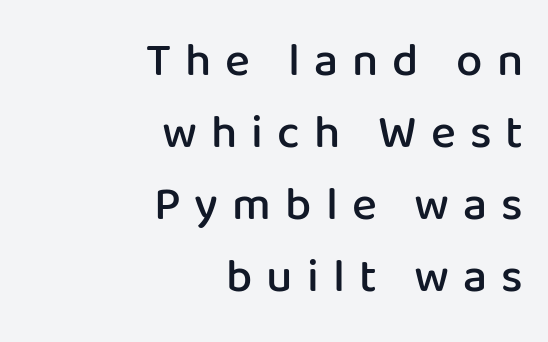
Q: Is the text bold? A: Semi-bold.
Q: Is the text italic (slanted)? A: No, it is upright.
Q: Is the typeface a serif or a sans-serif typeface? A: Sans-serif.
Q: Is the text underlined? A: No.
Q: How is the paragraph aligned? A: Right-aligned.
Q: Is the spacing between letters normal or unusually wide? A: Unusually wide.
Q: Is the spacing between lines tight, normal or loose? A: Normal.
Q: Width (condensed, normal, or wide)? A: Normal.
Q: Stroke contrast? A: Low.
Q: x-height? A: Medium.
Q: Monospaced? A: No.
